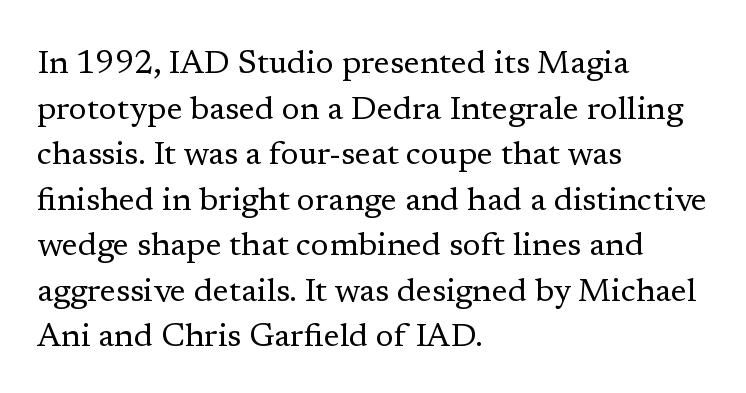
{"serif": "yes", "italic": "no", "bold": "no", "weight": "regular", "width": "normal", "stroke_contrast": "low", "x_height": "medium", "monospaced": "no", "underline": "no", "align": "left", "line_spacing": "normal", "line_spacing_ratio": 1.38, "letter_spacing": "normal", "letter_spacing_em": 0.0, "glyph_px": 33}
